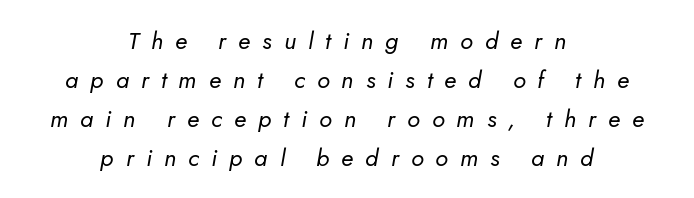
Bare-footed words on every line. No extra ink here — the face is not bold. Both edges are ragged and mirror each other, which tells us the setting is centered. Looking at the ascenders, they clearly lean.
